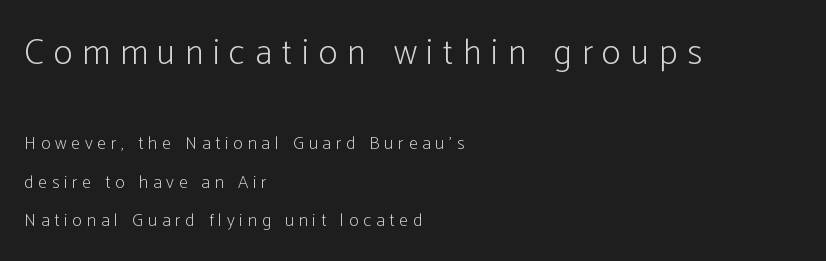
Q: Is the text bold? A: No.
Q: Is the text italic (slanted)? A: No, it is upright.
Q: Is the typeface a serif or a sans-serif typeface? A: Sans-serif.
Q: Is the text underlined? A: No.
Q: How is the paragraph aligned? A: Left-aligned.
Q: Is the spacing between letters normal or unusually wide? A: Unusually wide.
Q: Is the spacing between lines tight, normal or loose? A: Loose.
Q: Which block of text is set in a larger size, the first (top) or the second (bottom)? A: The first (top) one.
Q: Width (condensed, normal, or wide)? A: Condensed.
Q: Stroke contrast? A: Low.
Q: x-height? A: Medium.
Q: Monospaced? A: No.
